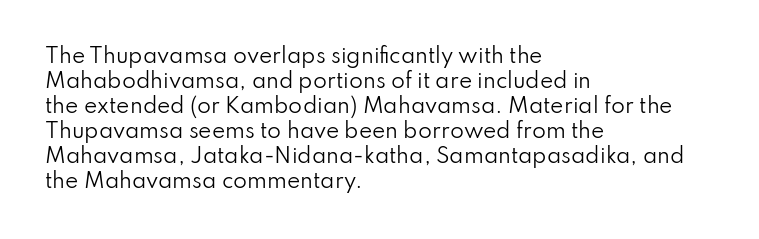
Underline: absent. These glyphs show unthickened strokes, regular width or finer. The leading is moderate, giving the passage an even texture. Upright lettering throughout.
